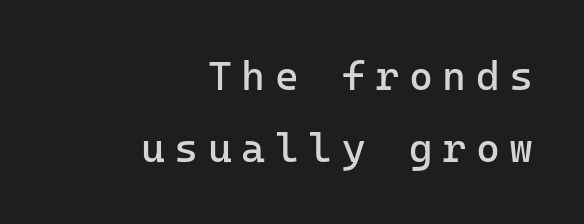
{"serif": "no", "italic": "no", "bold": "no", "weight": "regular", "width": "normal", "stroke_contrast": "low", "x_height": "medium", "underline": "no", "align": "right", "line_spacing_ratio": 1.76, "letter_spacing": "wide", "letter_spacing_em": 0.23, "glyph_px": 41}
